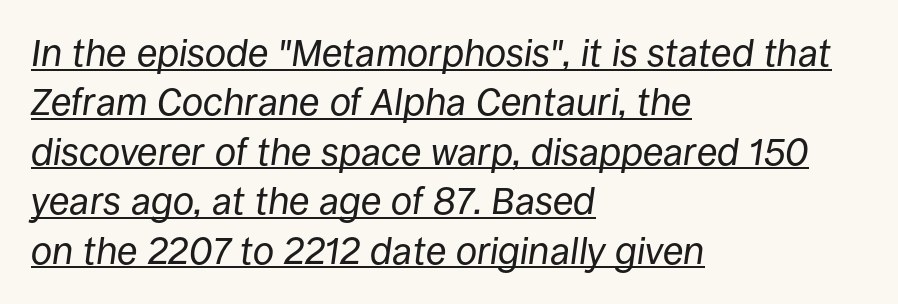
{"italic": "yes", "lean": "right", "slant_degrees": 8, "bold": "no", "weight": "regular", "width": "normal", "stroke_contrast": "low", "x_height": "large", "monospaced": "no", "underline": "yes", "align": "left", "line_spacing": "normal", "line_spacing_ratio": 1.3, "letter_spacing": "normal", "letter_spacing_em": 0.0, "glyph_px": 38}
